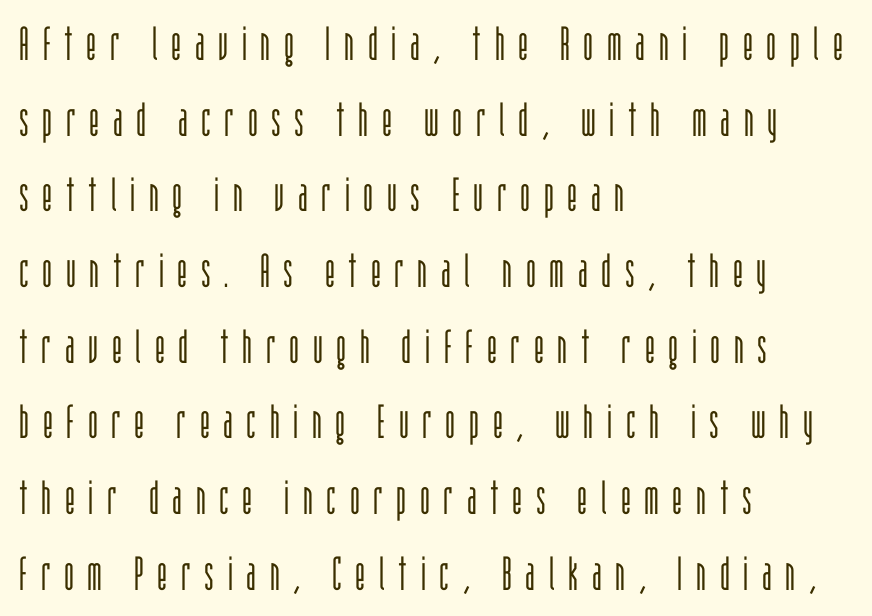
The image shows 47 px light, condensed sans-serif type, upright; set left-aligned, normal line spacing (1.61x), unusually wide letter spacing (+0.29 em), not underlined; low stroke contrast and a large x-height.
